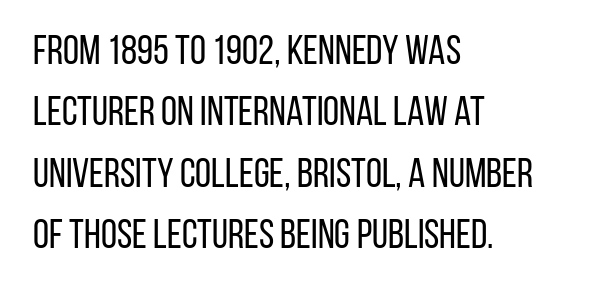
Q: Is the text bold? A: No.
Q: Is the text italic (slanted)? A: No, it is upright.
Q: Is the typeface a serif or a sans-serif typeface? A: Sans-serif.
Q: Is the text underlined? A: No.
Q: How is the paragraph aligned? A: Left-aligned.
Q: Is the spacing between letters normal or unusually wide? A: Normal.
Q: Is the spacing between lines tight, normal or loose? A: Normal.
Q: Width (condensed, normal, or wide)? A: Condensed.
Q: Stroke contrast? A: Low.
Q: x-height? A: Large.
Q: Monospaced? A: No.
